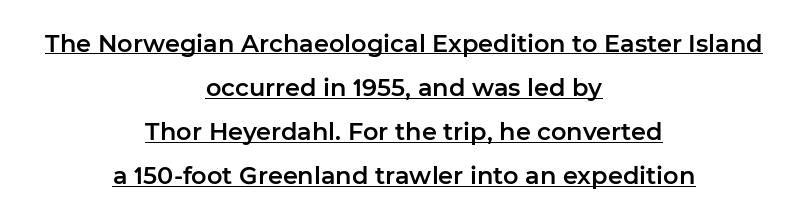
Q: Is the text italic (slanted)? A: No, it is upright.
Q: Is the text underlined? A: Yes.
Q: How is the paragraph aligned? A: Centered.
Q: Is the spacing between letters normal or unusually wide? A: Normal.
